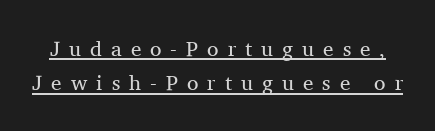
One glance says typical: line gaps are just what's usual. The cut favours lightness, reaching ordinary text weight at its darkest. Is the letter spacing exaggerated? Yes — the characters are pushed far apart. Every character sits straight up, as roman type does. The lettering is marked with a stroke running underneath it.
